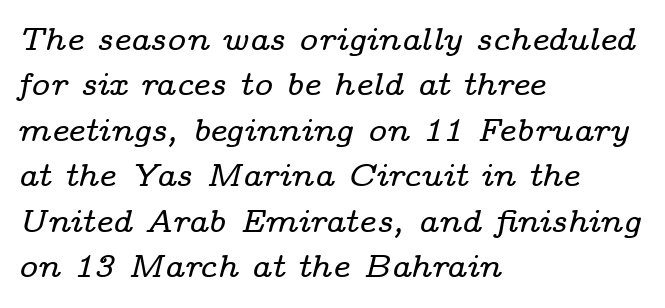
Q: Is the text italic (slanted)? A: Yes, it leans right by about 14 degrees.
Q: Is the typeface a serif or a sans-serif typeface? A: Serif.
Q: Is the text underlined? A: No.
Q: How is the paragraph aligned? A: Left-aligned.
Q: Is the spacing between letters normal or unusually wide? A: Normal.
Q: Is the spacing between lines tight, normal or loose? A: Normal.
Q: Width (condensed, normal, or wide)? A: Wide.
Q: Stroke contrast? A: Low.
Q: x-height? A: Medium.
Q: Monospaced? A: No.
